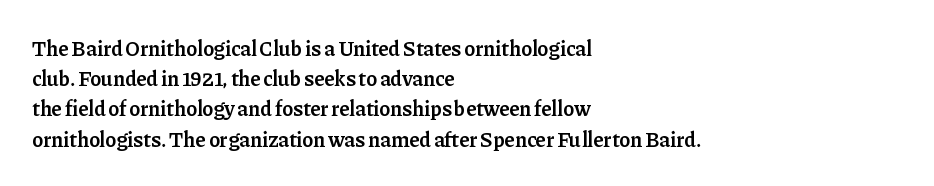
Vertical spacing — default. These lines stack with their left ends in a neat column. A typesetter would mark this as roman, not italic. Only glyphs here, with clear space below each row. What stands out about the letter spacing? Nothing — it is the standard amount.
